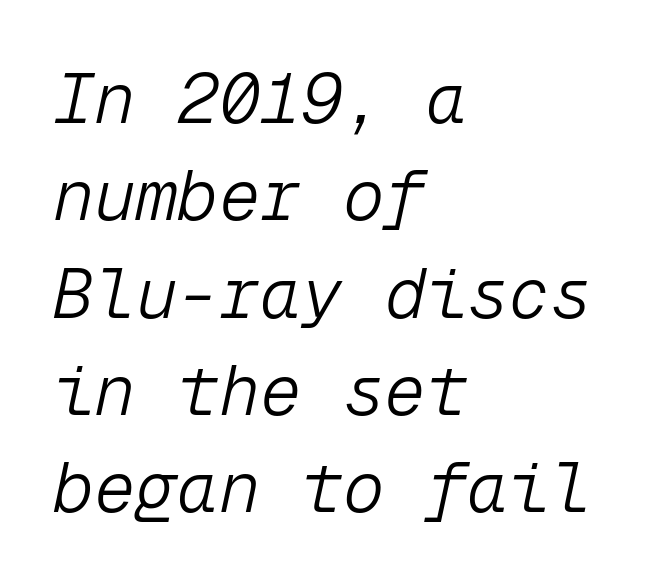
The rendering uses typewriter-style spacing with identical character cells. The paragraph shown leans on its left margin. The tracking reads as untouched default to a designer's eye. Is the type heavy? It reads as light-to-regular instead. Underlining? Definitely not there.
